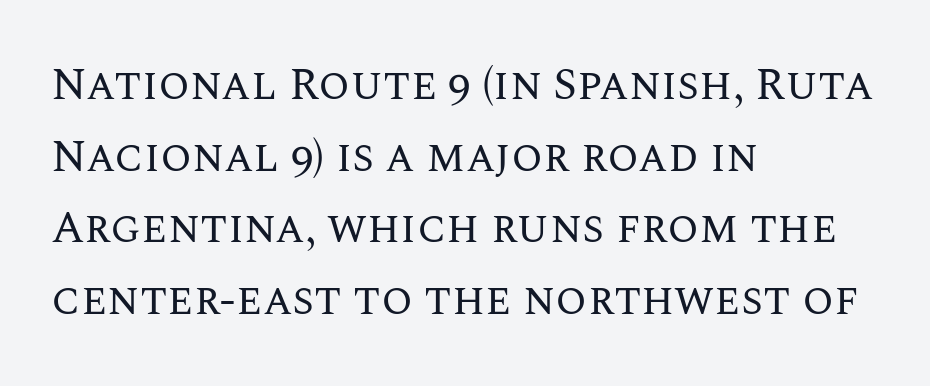
{"italic": "no", "bold": "no", "weight": "regular", "width": "normal", "stroke_contrast": "medium", "x_height": "large", "monospaced": "no", "underline": "no", "align": "left", "line_spacing": "normal", "line_spacing_ratio": 1.59, "letter_spacing": "normal", "letter_spacing_em": 0.0, "glyph_px": 45}
